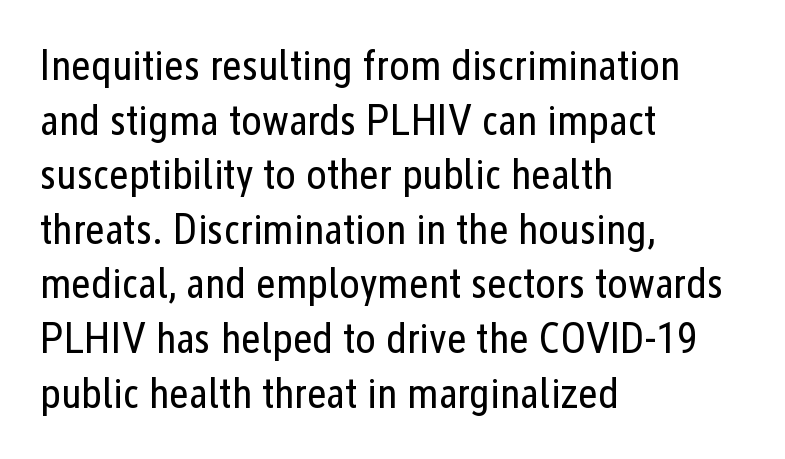
Q: Is the text bold? A: No.
Q: Is the text italic (slanted)? A: No, it is upright.
Q: Is the typeface a serif or a sans-serif typeface? A: Sans-serif.
Q: Is the text underlined? A: No.
Q: How is the paragraph aligned? A: Left-aligned.
Q: Is the spacing between letters normal or unusually wide? A: Normal.
Q: Is the spacing between lines tight, normal or loose? A: Normal.
Q: Width (condensed, normal, or wide)? A: Condensed.
Q: Stroke contrast? A: Low.
Q: x-height? A: Medium.
Q: Monospaced? A: No.
